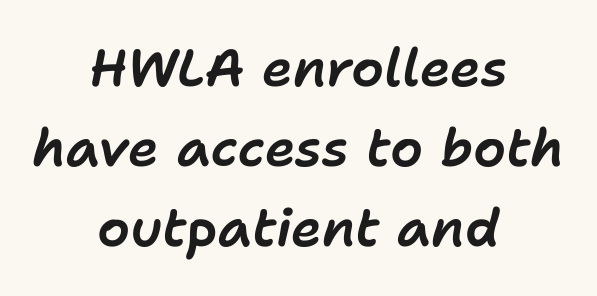
The image shows 52 px text type, italic (leaning right); set centered, normal line spacing (1.54x), normal letter spacing, not underlined; low stroke contrast and a medium x-height.
